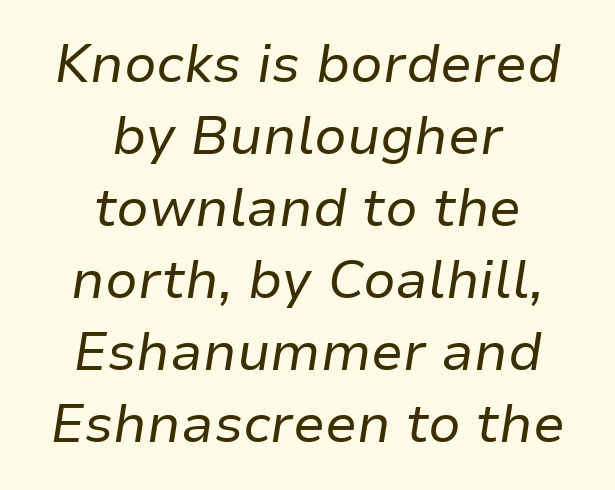
Q: Is the text bold? A: No.
Q: Is the text italic (slanted)? A: Yes, it leans right by about 9 degrees.
Q: Is the text underlined? A: No.
Q: How is the paragraph aligned? A: Centered.
Q: Is the spacing between letters normal or unusually wide? A: Normal.
Q: Is the spacing between lines tight, normal or loose? A: Normal.
Q: Width (condensed, normal, or wide)? A: Normal.
Q: Stroke contrast? A: Low.
Q: x-height? A: Medium.
Q: Monospaced? A: No.
